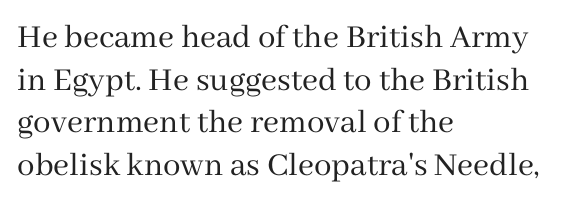
The image shows 35 px regular-weight serif type, upright; set left-aligned, line spacing 1.22x, normal letter spacing, not underlined; medium stroke contrast and a medium x-height.
